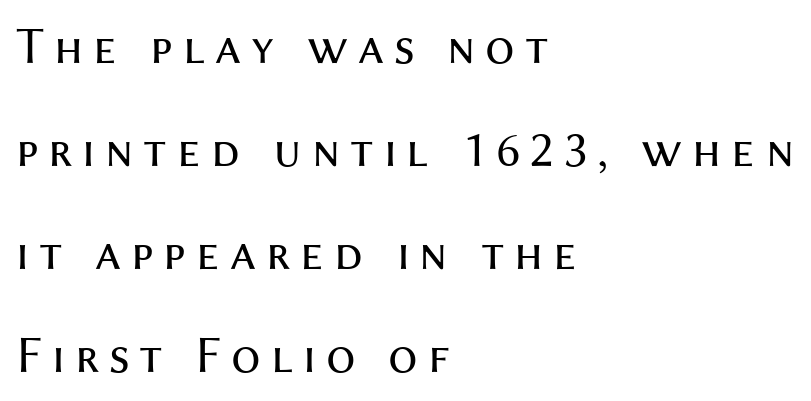
The image shows 52 px regular-weight sans-serif type, upright; set left-aligned, loose line spacing (1.98x), not underlined; medium stroke contrast and a medium x-height.
